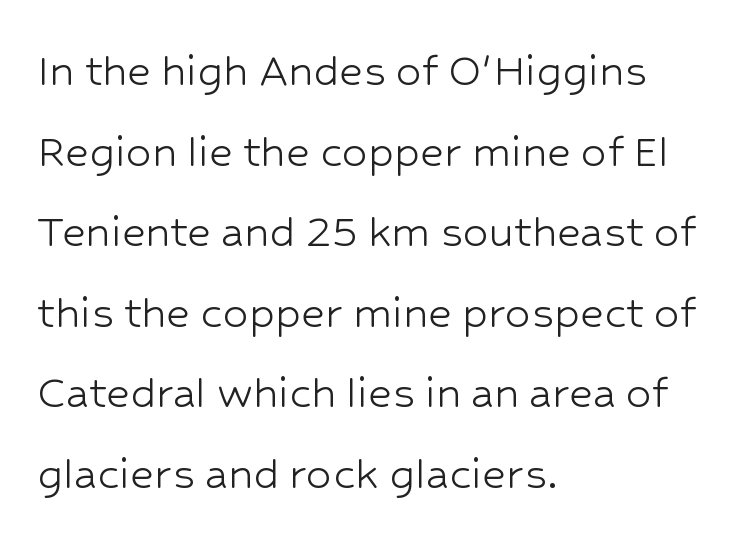
Q: Is the text bold? A: No.
Q: Is the text italic (slanted)? A: No, it is upright.
Q: Is the typeface a serif or a sans-serif typeface? A: Sans-serif.
Q: Is the text underlined? A: No.
Q: How is the paragraph aligned? A: Left-aligned.
Q: Is the spacing between letters normal or unusually wide? A: Normal.
Q: Is the spacing between lines tight, normal or loose? A: Normal.
Q: Width (condensed, normal, or wide)? A: Normal.
Q: Stroke contrast? A: Low.
Q: x-height? A: Medium.
Q: Monospaced? A: No.
